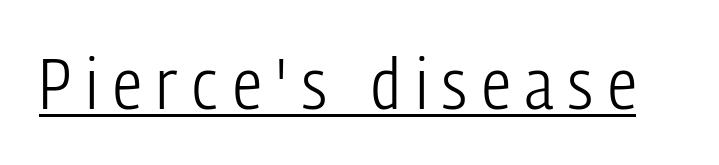
{"serif": "no", "italic": "no", "bold": "no", "weight": "light", "width": "condensed", "stroke_contrast": "low", "x_height": "medium", "monospaced": "no", "underline": "yes", "letter_spacing": "wide", "letter_spacing_em": 0.21, "glyph_px": 72}
